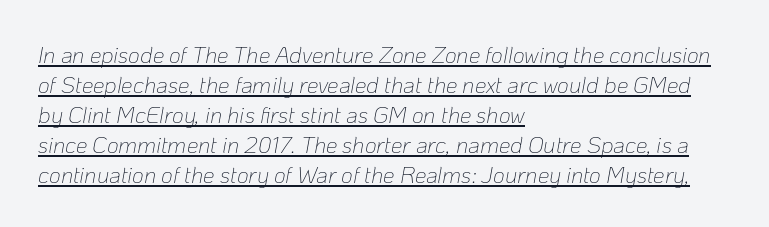
The image shows 23 px text type, italic (leaning right); set left-aligned, normal line spacing (1.3x), normal letter spacing, underlined.
